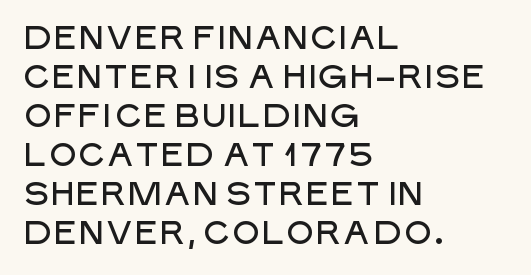
Q: Is the text italic (slanted)? A: No, it is upright.
Q: Is the typeface a serif or a sans-serif typeface? A: Sans-serif.
Q: Is the text underlined? A: No.
Q: How is the paragraph aligned? A: Left-aligned.
Q: Is the spacing between letters normal or unusually wide? A: Normal.
Q: Width (condensed, normal, or wide)? A: Normal.
Q: Stroke contrast? A: Low.
Q: x-height? A: Large.
Q: Monospaced? A: No.
